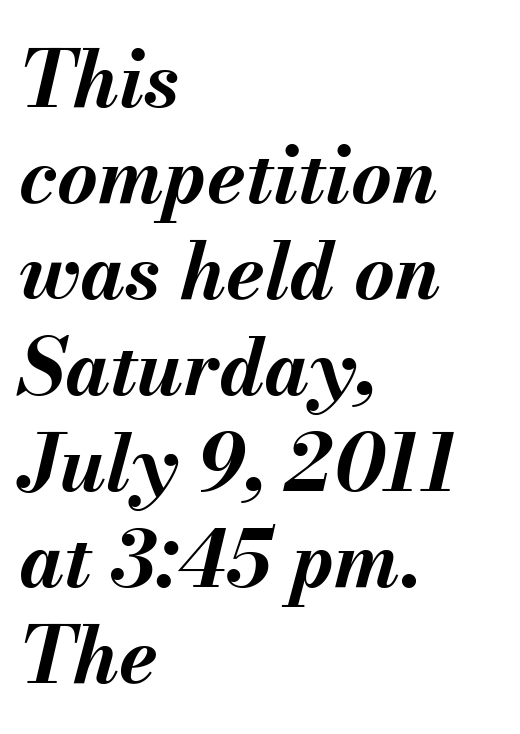
{"italic": "yes", "lean": "right", "slant_degrees": 13, "bold": "yes", "weight": "bold", "width": "normal", "stroke_contrast": "medium", "x_height": "small", "monospaced": "no", "underline": "no", "align": "left", "line_spacing_ratio": 1.23, "letter_spacing": "normal", "letter_spacing_em": 0.0, "glyph_px": 78}
